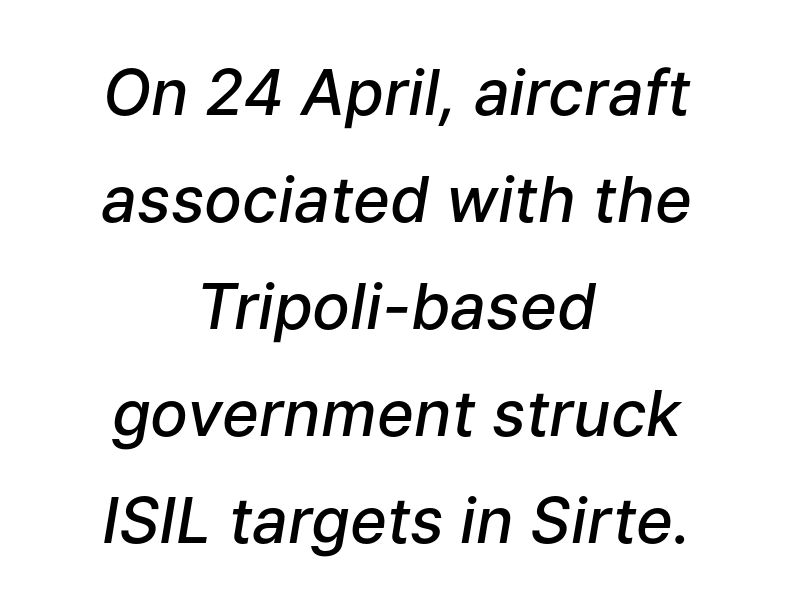
Q: Is the text bold? A: Semi-bold.
Q: Is the text italic (slanted)? A: Yes, it leans right by about 9 degrees.
Q: Is the text underlined? A: No.
Q: How is the paragraph aligned? A: Centered.
Q: Is the spacing between letters normal or unusually wide? A: Normal.
Q: Is the spacing between lines tight, normal or loose? A: Normal.
Q: Width (condensed, normal, or wide)? A: Normal.
Q: Stroke contrast? A: Low.
Q: x-height? A: Medium.
Q: Monospaced? A: No.
